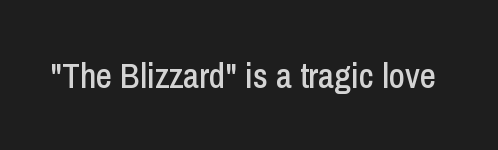
The image shows 35 px condensed sans-serif type, upright; set normal letter spacing, not underlined; low stroke contrast and a medium x-height.
